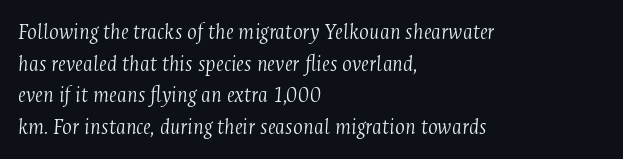
{"italic": "yes", "lean": "right", "slant_degrees": 4, "bold": "no", "underline": "no", "align": "left", "line_spacing": "normal", "line_spacing_ratio": 1.37, "letter_spacing": "normal", "letter_spacing_em": 0.0, "glyph_px": 23}
